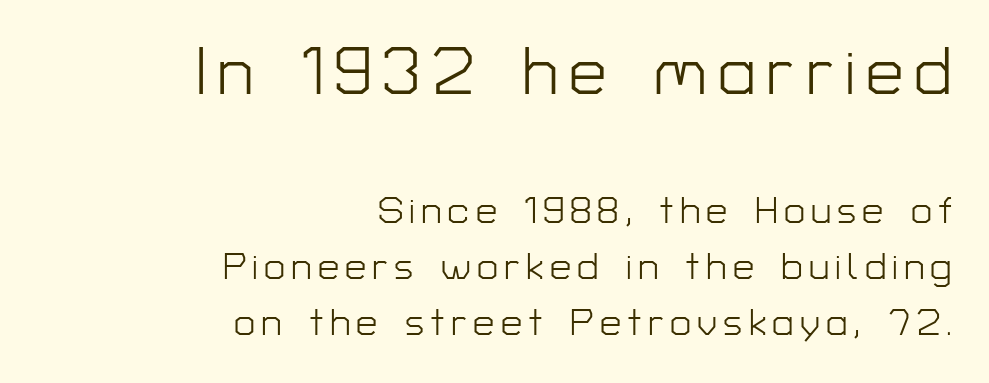
Q: Is the text bold? A: No.
Q: Is the text italic (slanted)? A: No, it is upright.
Q: Is the typeface a serif or a sans-serif typeface? A: Sans-serif.
Q: Is the text underlined? A: No.
Q: How is the paragraph aligned? A: Right-aligned.
Q: Is the spacing between lines tight, normal or loose? A: Normal.
Q: Which block of text is set in a larger size, the first (top) or the second (bottom)? A: The first (top) one.
Q: Width (condensed, normal, or wide)? A: Normal.
Q: Stroke contrast? A: Low.
Q: x-height? A: Medium.
Q: Monospaced? A: No.
